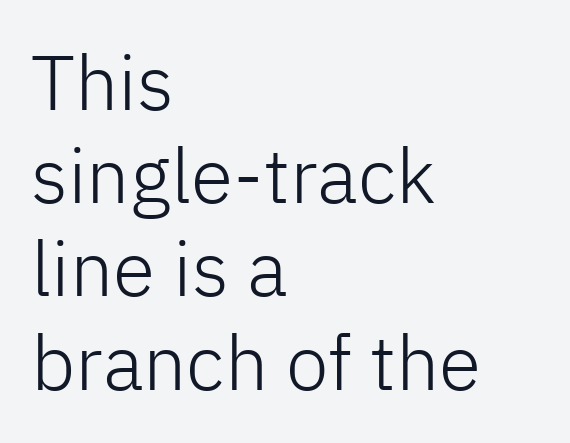
Q: Is the text bold? A: No.
Q: Is the text italic (slanted)? A: No, it is upright.
Q: Is the typeface a serif or a sans-serif typeface? A: Sans-serif.
Q: Is the text underlined? A: No.
Q: How is the paragraph aligned? A: Left-aligned.
Q: Is the spacing between letters normal or unusually wide? A: Normal.
Q: Width (condensed, normal, or wide)? A: Normal.
Q: Stroke contrast? A: Low.
Q: x-height? A: Medium.
Q: Monospaced? A: No.
